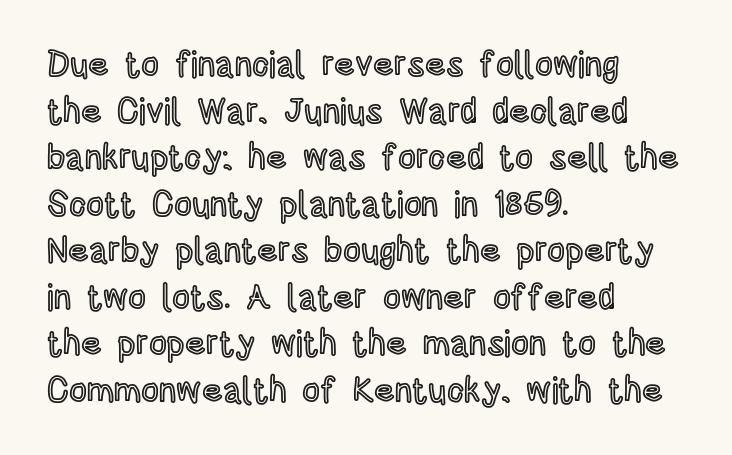
The image shows 35 px condensed type, upright; set left-aligned, normal line spacing (1.33x), normal letter spacing, not underlined; a large x-height.
